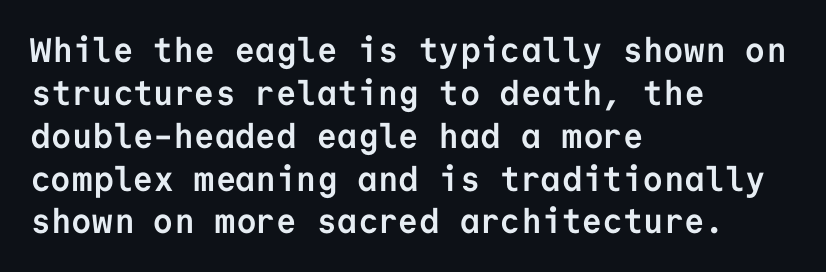
Q: Is the text bold? A: Yes.
Q: Is the text italic (slanted)? A: No, it is upright.
Q: Is the typeface a serif or a sans-serif typeface? A: Sans-serif.
Q: Is the text underlined? A: No.
Q: How is the paragraph aligned? A: Left-aligned.
Q: Is the spacing between letters normal or unusually wide? A: Normal.
Q: Is the spacing between lines tight, normal or loose? A: Normal.
Q: Width (condensed, normal, or wide)? A: Normal.
Q: Stroke contrast? A: Low.
Q: x-height? A: Medium.
Q: Monospaced? A: Yes.
